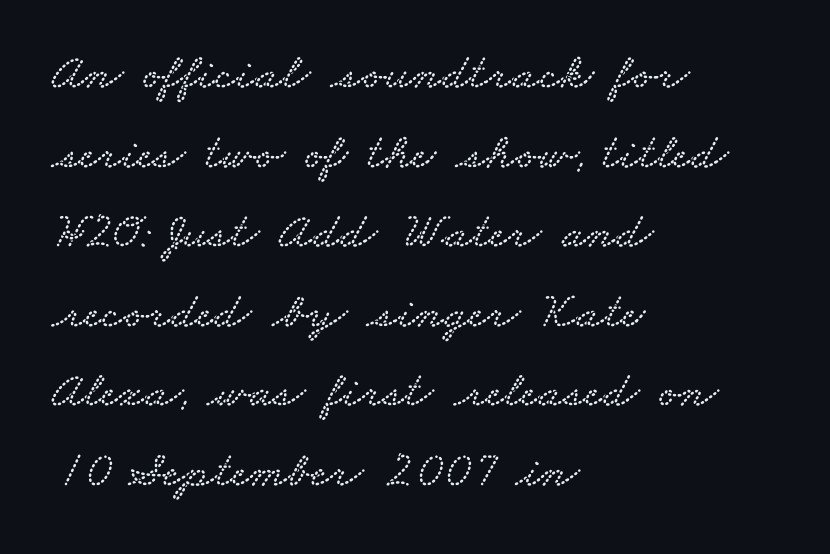
{"serif": "yes", "width": "wide", "stroke_contrast": "low", "x_height": "small", "monospaced": "no", "underline": "no", "align": "left", "line_spacing": "normal", "line_spacing_ratio": 1.56, "letter_spacing": "normal", "letter_spacing_em": 0.0, "glyph_px": 51}
